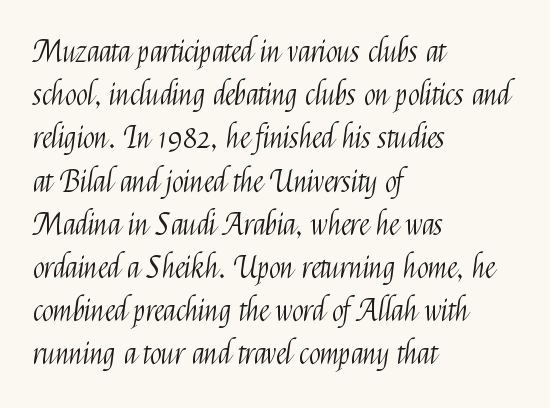
{"serif": "no", "bold": "no", "weight": "light", "width": "condensed", "stroke_contrast": "medium", "x_height": "medium", "monospaced": "no", "underline": "no", "align": "left", "line_spacing": "normal", "line_spacing_ratio": 1.44, "letter_spacing": "normal", "letter_spacing_em": 0.0, "glyph_px": 30}
